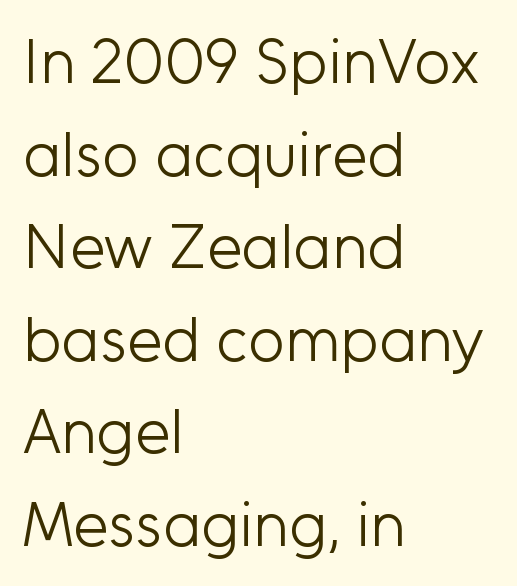
Letters rest on an invisible, unmarked baseline. The gaps between neighbouring characters are ordinary and unremarkable. Serifs: no, the terminals of the letterforms are clean. These lines are rendered in a variable-pitch font. Is there any slant? The stems are plumb. Unbolded letterforms with no extra heft.
